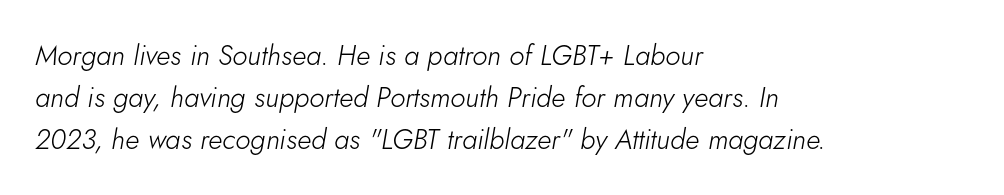
Q: Is the text bold? A: No.
Q: Is the text italic (slanted)? A: Yes, it leans right by about 5 degrees.
Q: Is the text underlined? A: No.
Q: How is the paragraph aligned? A: Left-aligned.
Q: Is the spacing between letters normal or unusually wide? A: Normal.
Q: Is the spacing between lines tight, normal or loose? A: Normal.
Q: Width (condensed, normal, or wide)? A: Normal.
Q: Stroke contrast? A: Low.
Q: x-height? A: Small.
Q: Monospaced? A: No.
